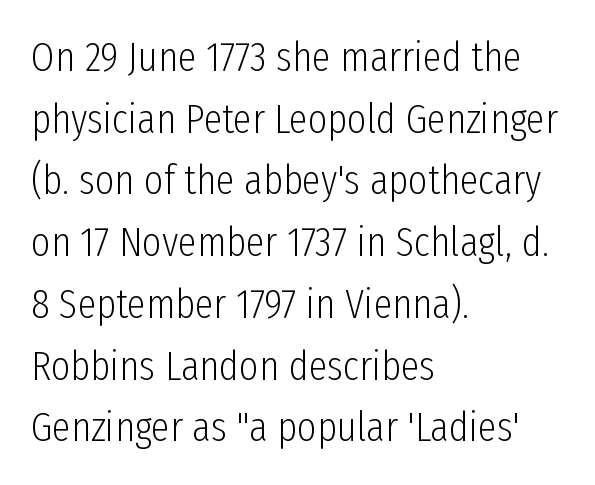
Quick note: underline off. The face used here is proportionally spaced, like ordinary book or web type. The horizontal fit of the characters is conventional and even. Whoever set this chose a conventional vertical rhythm. Stems and bowls with no extra thickness — not bold.
